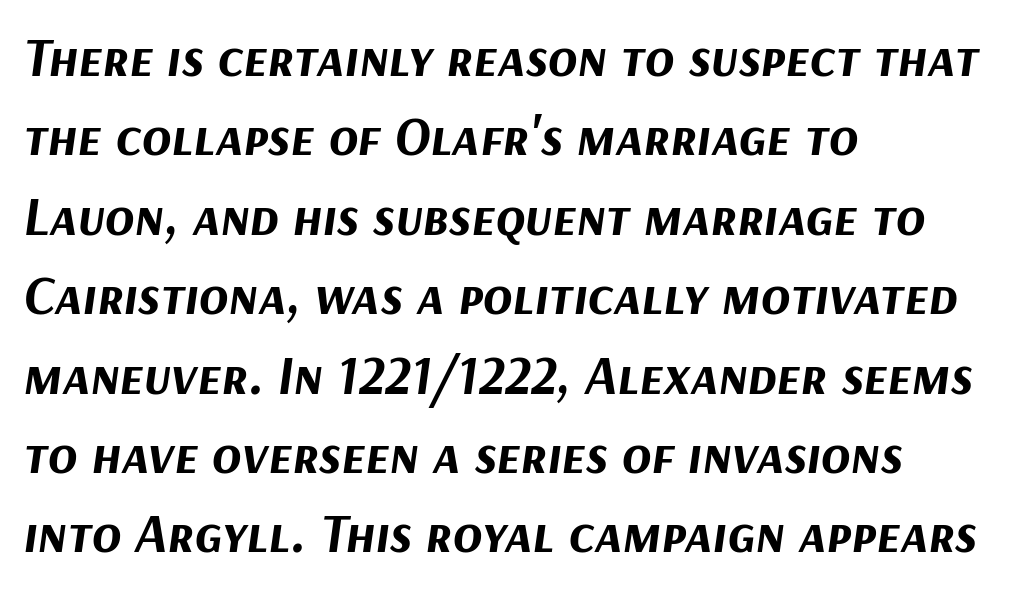
Q: Is the text bold? A: Yes.
Q: Is the text italic (slanted)? A: Yes, it leans right by about 9 degrees.
Q: Is the text underlined? A: No.
Q: How is the paragraph aligned? A: Left-aligned.
Q: Is the spacing between letters normal or unusually wide? A: Normal.
Q: Is the spacing between lines tight, normal or loose? A: Normal.
Q: Width (condensed, normal, or wide)? A: Normal.
Q: Stroke contrast? A: Medium.
Q: x-height? A: Medium.
Q: Monospaced? A: No.
